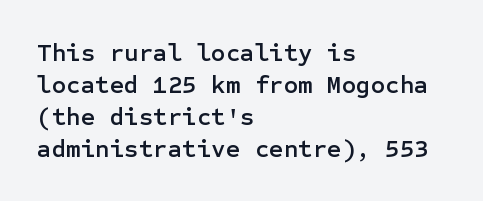
Q: Is the text italic (slanted)? A: No, it is upright.
Q: Is the text underlined? A: No.
Q: How is the paragraph aligned? A: Left-aligned.
Q: Is the spacing between letters normal or unusually wide? A: Normal.
Q: Is the spacing between lines tight, normal or loose? A: Normal.
